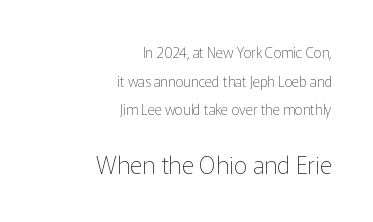
Q: Is the text bold? A: No.
Q: Is the text italic (slanted)? A: No, it is upright.
Q: Is the text underlined? A: No.
Q: How is the paragraph aligned? A: Right-aligned.
Q: Is the spacing between letters normal or unusually wide? A: Normal.
Q: Is the spacing between lines tight, normal or loose? A: Loose.
Q: Which block of text is set in a larger size, the first (top) or the second (bottom)? A: The second (bottom) one.
